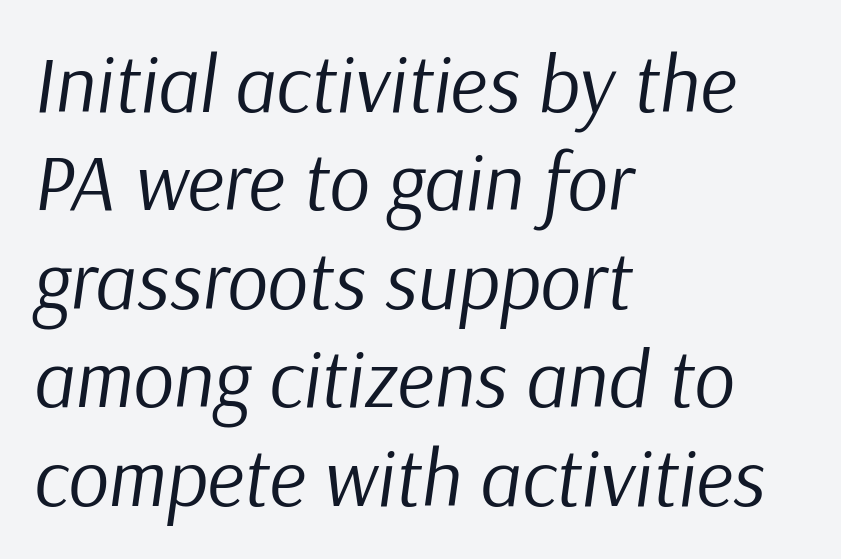
{"italic": "yes", "lean": "right", "slant_degrees": 9, "bold": "no", "weight": "regular", "width": "normal", "stroke_contrast": "low", "x_height": "medium", "monospaced": "no", "underline": "no", "align": "left", "line_spacing_ratio": 1.23, "letter_spacing": "normal", "letter_spacing_em": 0.0, "glyph_px": 80}
